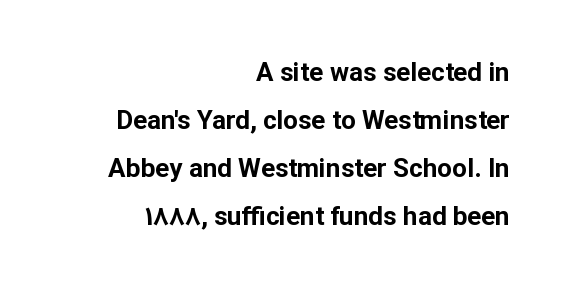
Q: Is the text bold? A: Yes.
Q: Is the text italic (slanted)? A: No, it is upright.
Q: Is the text underlined? A: No.
Q: How is the paragraph aligned? A: Right-aligned.
Q: Is the spacing between letters normal or unusually wide? A: Normal.
